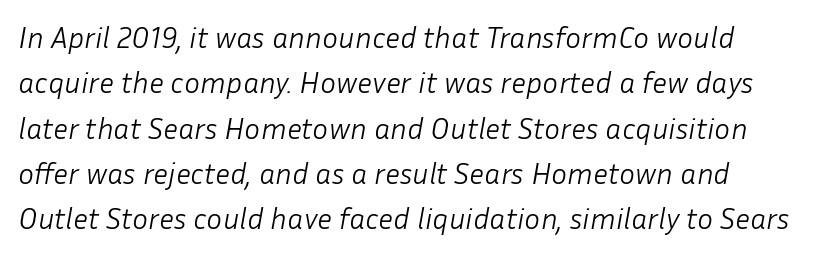
{"italic": "yes", "lean": "right", "slant_degrees": 10, "bold": "no", "weight": "light", "width": "normal", "stroke_contrast": "low", "x_height": "medium", "monospaced": "no", "underline": "no", "line_spacing": "normal", "line_spacing_ratio": 1.51, "letter_spacing": "normal", "letter_spacing_em": 0.0, "glyph_px": 30}
